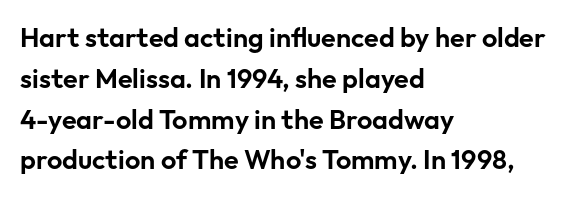
The image shows 27 px text type, upright; set left-aligned, normal line spacing (1.51x), normal letter spacing, not underlined.
